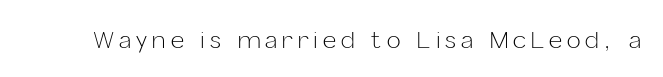
{"italic": "no", "bold": "no", "underline": "no", "letter_spacing": "wide", "letter_spacing_em": 0.22, "glyph_px": 23}
